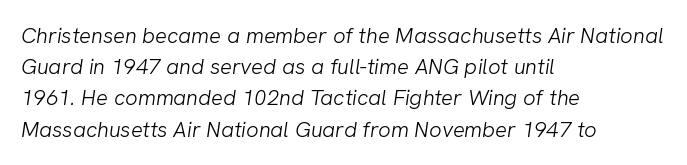
The image shows 22 px text type; set left-aligned, normal line spacing (1.42x), normal letter spacing, not underlined.
